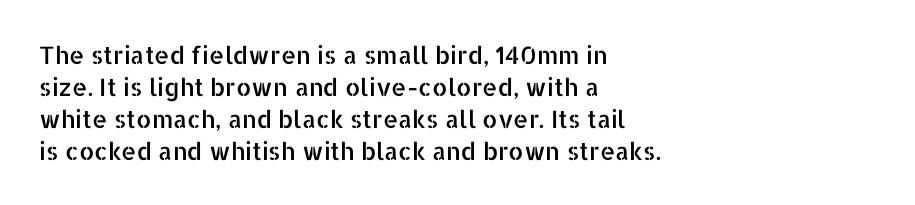
Q: Is the text italic (slanted)? A: No, it is upright.
Q: Is the text underlined? A: No.
Q: How is the paragraph aligned? A: Left-aligned.
Q: Is the spacing between letters normal or unusually wide? A: Normal.
Q: Is the spacing between lines tight, normal or loose? A: Normal.
